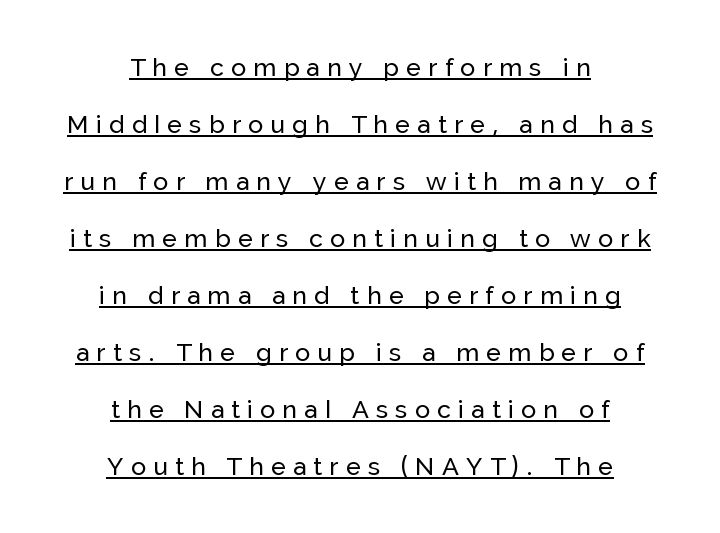
{"italic": "no", "underline": "yes", "align": "center", "line_spacing": "loose", "line_spacing_ratio": 2.28, "letter_spacing": "wide", "letter_spacing_em": 0.29, "glyph_px": 25}
